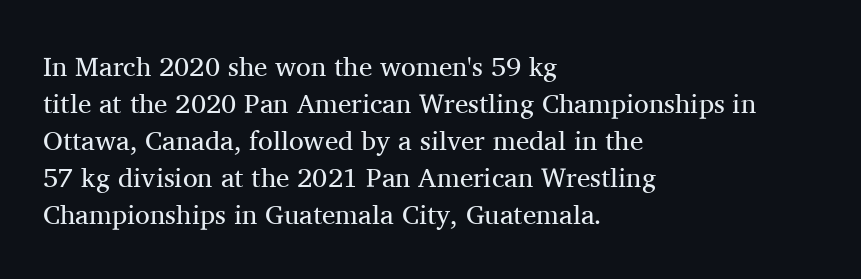
Q: Is the text bold? A: No.
Q: Is the text italic (slanted)? A: No, it is upright.
Q: Is the text underlined? A: No.
Q: How is the paragraph aligned? A: Left-aligned.
Q: Is the spacing between letters normal or unusually wide? A: Normal.
Q: Is the spacing between lines tight, normal or loose? A: Normal.
